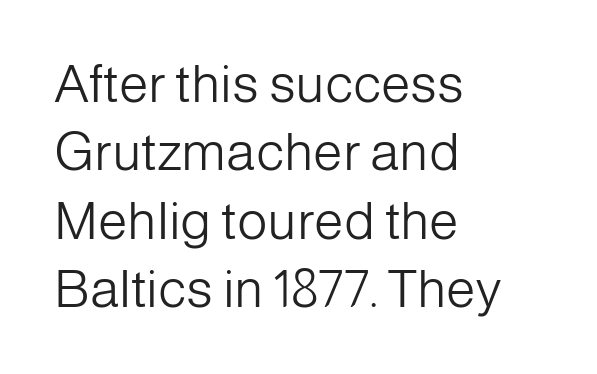
The image shows 53 px light sans-serif type, upright; set left-aligned, normal line spacing (1.29x), normal letter spacing, not underlined; low stroke contrast and a medium x-height.
